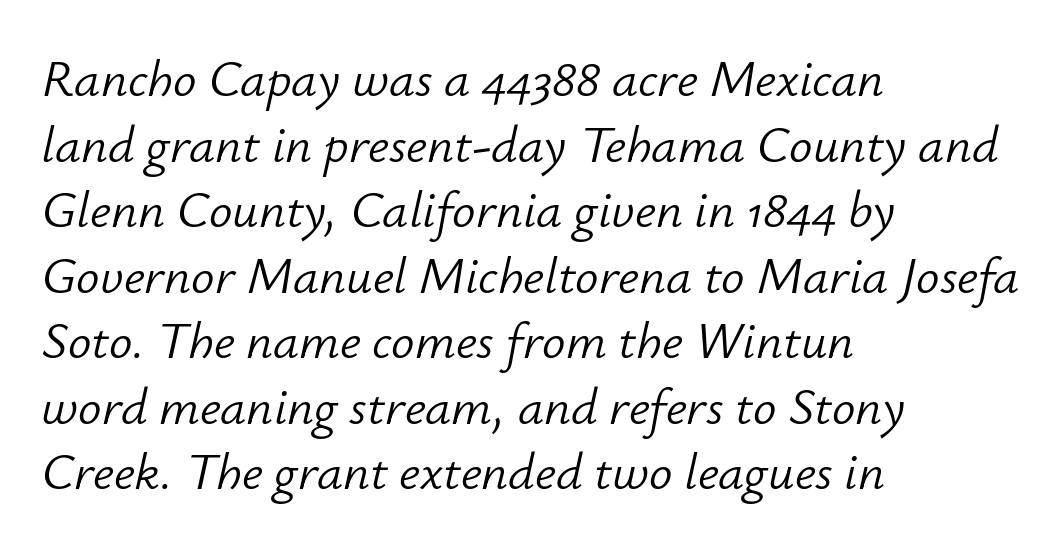
{"italic": "yes", "lean": "right", "slant_degrees": 12, "bold": "no", "weight": "light", "width": "normal", "stroke_contrast": "low", "x_height": "small", "monospaced": "no", "underline": "no", "align": "left", "line_spacing": "normal", "line_spacing_ratio": 1.26, "letter_spacing": "normal", "letter_spacing_em": 0.0, "glyph_px": 52}
